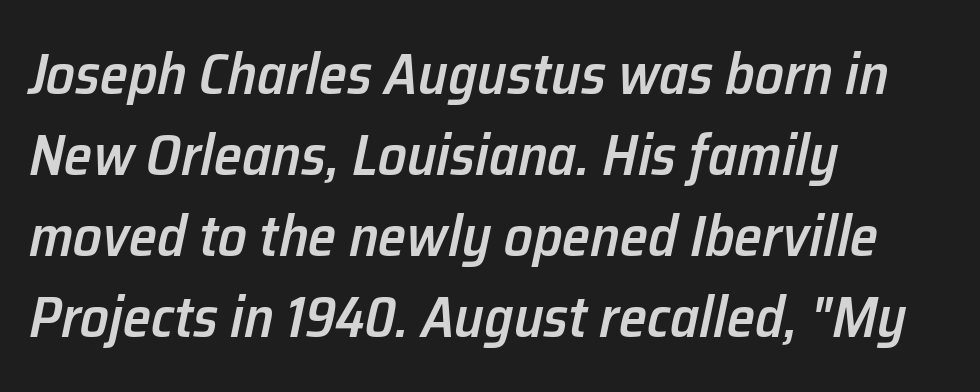
Q: Is the text bold? A: Semi-bold.
Q: Is the text italic (slanted)? A: Yes, it leans right by about 12 degrees.
Q: Is the text underlined? A: No.
Q: How is the paragraph aligned? A: Left-aligned.
Q: Is the spacing between letters normal or unusually wide? A: Normal.
Q: Is the spacing between lines tight, normal or loose? A: Normal.
Q: Width (condensed, normal, or wide)? A: Normal.
Q: Stroke contrast? A: Low.
Q: x-height? A: Medium.
Q: Monospaced? A: No.
